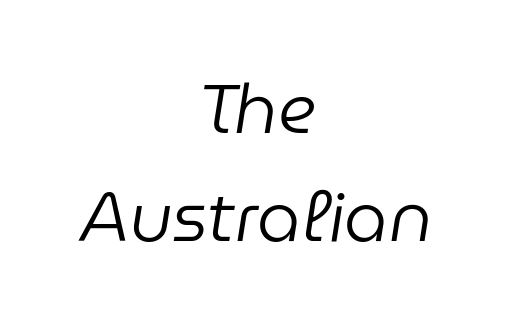
{"italic": "yes", "lean": "right", "slant_degrees": 9, "bold": "no", "weight": "regular", "width": "normal", "stroke_contrast": "low", "x_height": "medium", "monospaced": "no", "underline": "no", "align": "center", "line_spacing": "normal", "line_spacing_ratio": 1.57, "letter_spacing": "normal", "letter_spacing_em": 0.0, "glyph_px": 69}
